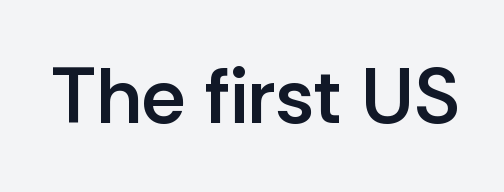
The image shows 79 px semibold sans-serif type, upright; set normal letter spacing, not underlined; low stroke contrast and a medium x-height.
